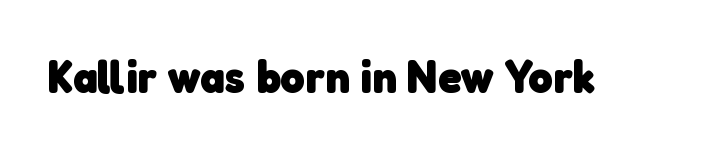
Q: Is the text bold? A: Yes.
Q: Is the typeface a serif or a sans-serif typeface? A: Sans-serif.
Q: Is the text underlined? A: No.
Q: Is the spacing between letters normal or unusually wide? A: Normal.
Q: Width (condensed, normal, or wide)? A: Normal.
Q: Stroke contrast? A: Low.
Q: x-height? A: Medium.
Q: Monospaced? A: No.
